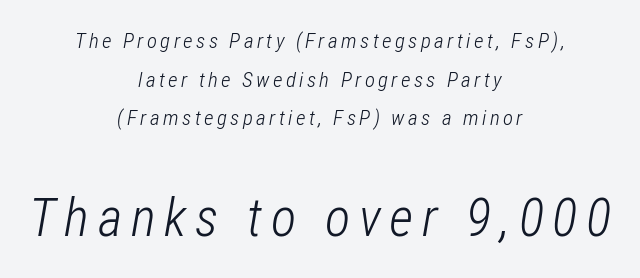
The image shows 53 px light, condensed type, italic (leaning right); set centered, line spacing 1.84x, not underlined; the second (bottom) block is 2.52x larger; low stroke contrast and a medium x-height.
